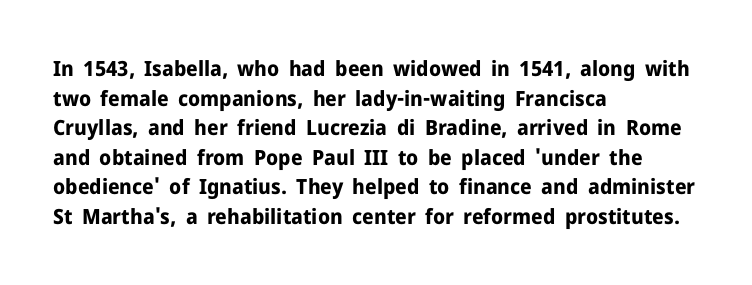
The image shows 21 px bold type, upright; set left-aligned, normal line spacing (1.41x), normal letter spacing, not underlined.
